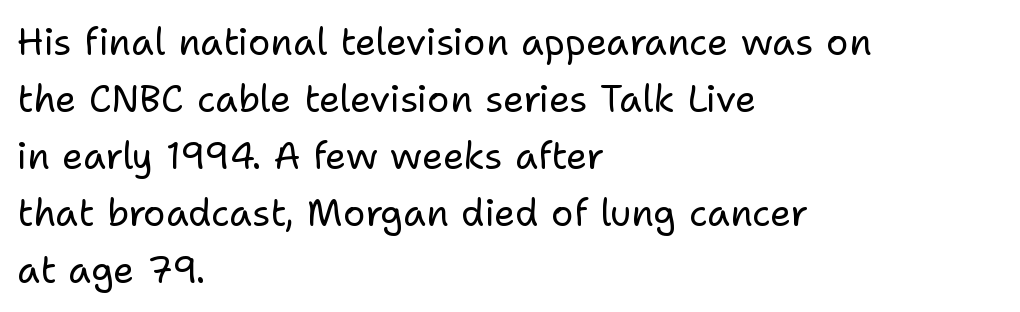
The type sits square on the baseline with zero lean. The letterforms sit shoulder to shoulder at normal distance. Honestly, the row spacing looks completely unremarkable. Letterform terminals end flat and unadorned throughout the passage. The font is comparable to plain body text, perhaps lighter. The area under the type is left untouched.
